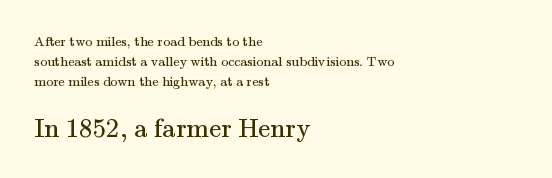
{"italic": "no", "bold": "no", "underline": "no", "align": "left", "line_spacing": "normal", "line_spacing_ratio": 1.42, "letter_spacing": "normal", "letter_spacing_em": 0.0, "larger_block": "second", "size_ratio": 1.93, "glyph_px": 27}
